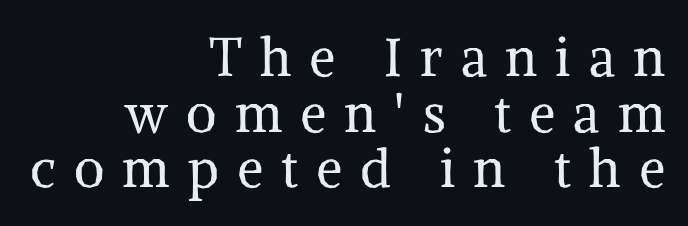
The image shows 53 px regular-weight serif type, upright; set right-aligned, tight line spacing (1.05x), unusually wide letter spacing (+0.34 em), not underlined; medium stroke contrast and a medium x-height.
